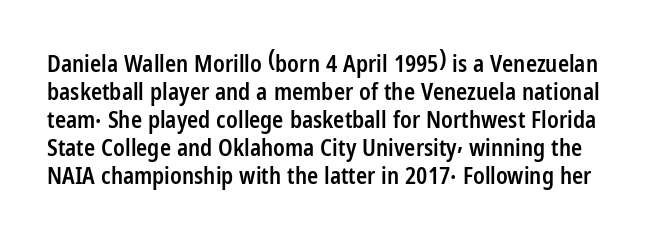
The image shows 23 px text type, upright; set line spacing 1.22x, normal letter spacing, not underlined.
